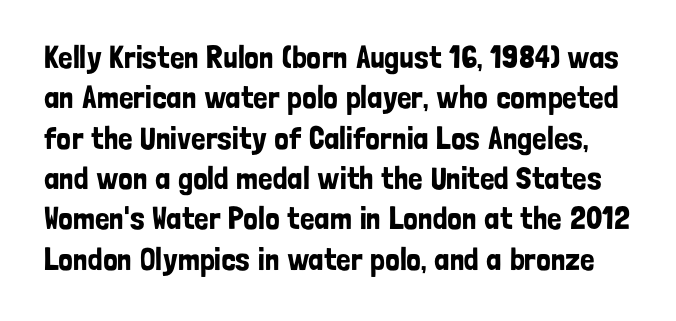
{"serif": "no", "italic": "no", "width": "condensed", "stroke_contrast": "low", "x_height": "medium", "monospaced": "no", "underline": "no", "line_spacing": "normal", "line_spacing_ratio": 1.26, "letter_spacing": "normal", "letter_spacing_em": 0.0, "glyph_px": 32}
